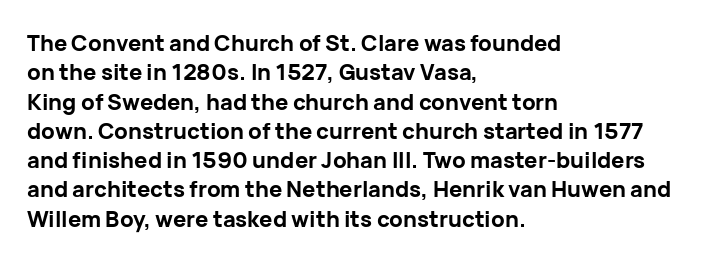
{"italic": "no", "bold": "yes", "underline": "no", "align": "left", "line_spacing": "normal", "line_spacing_ratio": 1.33, "letter_spacing": "normal", "letter_spacing_em": 0.0, "glyph_px": 22}
